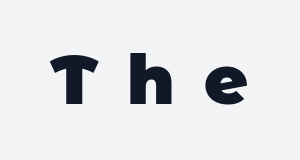
The image shows 68 px heavy sans-serif type; set unusually wide letter spacing (+0.43 em), not underlined; low stroke contrast and a large x-height.
